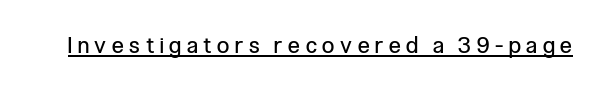
The passage shown is not bold in any degree. The typography opts for an upright posture over an oblique one. Look at the tracking — it's clearly loosened, letters drifting apart. The face used here appears with an underline applied.
